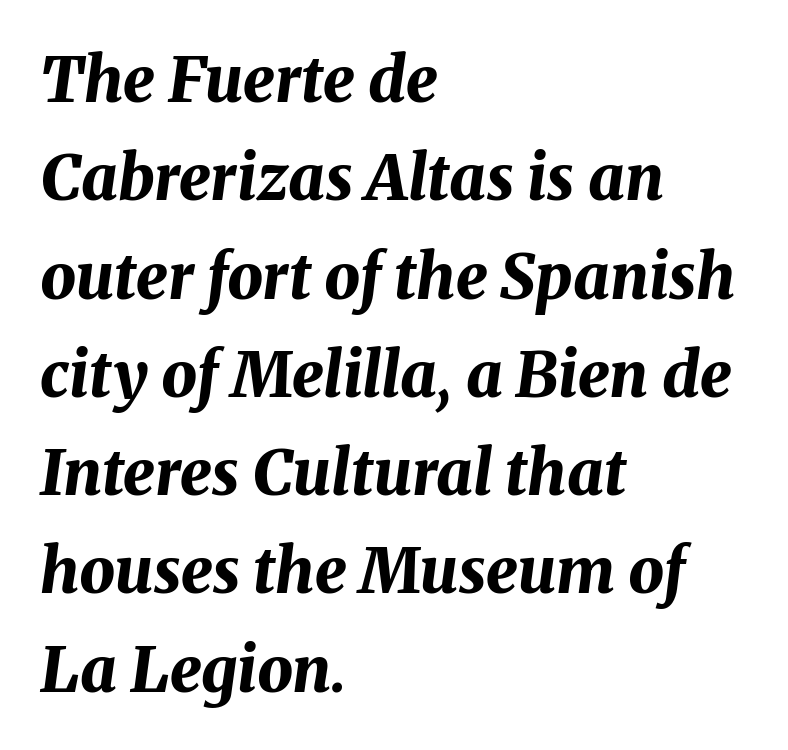
The image shows 63 px bold type, italic (leaning right); set left-aligned, normal line spacing (1.56x), normal letter spacing, not underlined; medium stroke contrast and a medium x-height.
